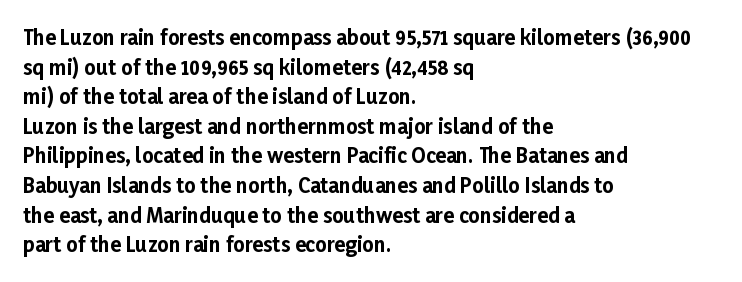
The image shows 20 px bold type, upright; set left-aligned, normal line spacing (1.48x), normal letter spacing, not underlined.
